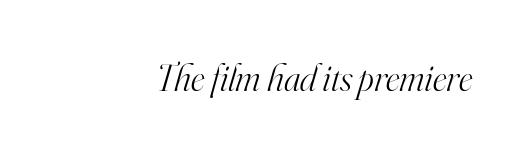
The image shows 38 px light serif type, italic (leaning right); set normal letter spacing, not underlined; high stroke contrast and a small x-height.
